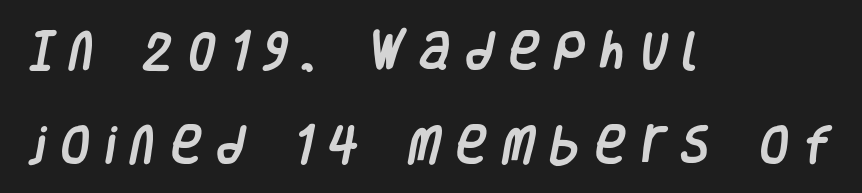
Here the glyphs are tracked loosely, breaking word shapes into spaced letters. Summary of vertical rhythm: relaxed, with wide interline spacing. This rendering employs a face without finishing strokes, i.e., a sans-serif. Typeset ragged right — the left edge is the straight one. A clean baseline with only descenders dipping below it. You could not count columns in this text — the font is proportionally spaced.
